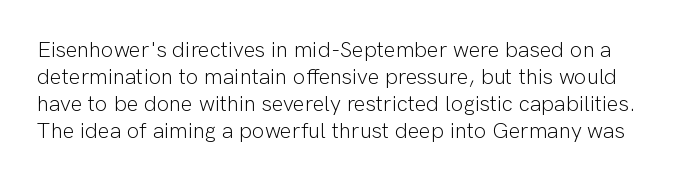
Q: Is the text bold? A: No.
Q: Is the text italic (slanted)? A: No, it is upright.
Q: Is the text underlined? A: No.
Q: Is the spacing between letters normal or unusually wide? A: Normal.
